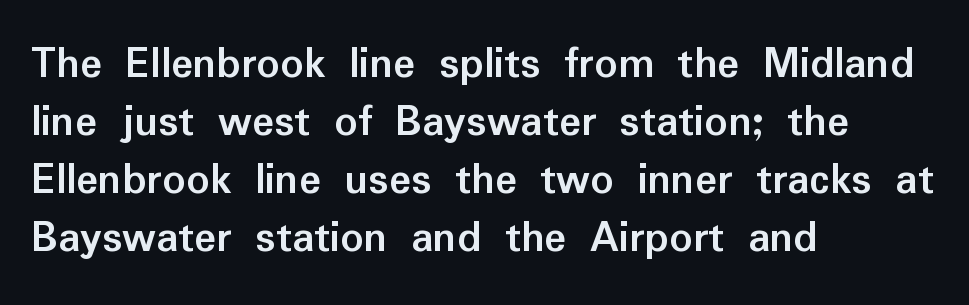
The image shows 46 px semibold sans-serif type, upright; set left-aligned, normal line spacing (1.26x), normal letter spacing, not underlined; low stroke contrast and a medium x-height.
